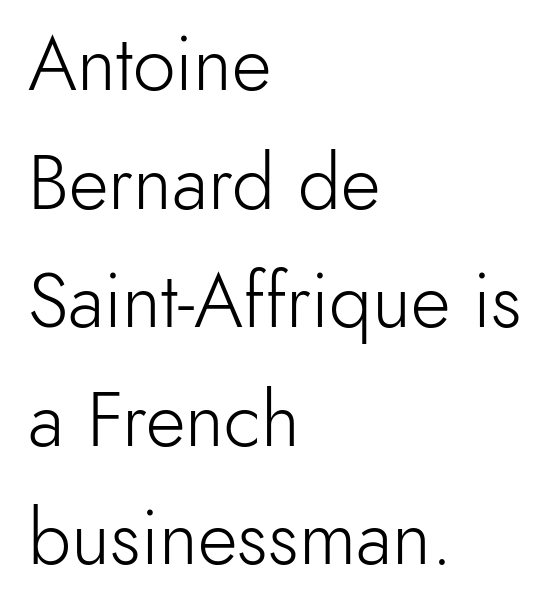
{"serif": "no", "italic": "no", "bold": "no", "weight": "light", "width": "normal", "x_height": "small", "monospaced": "no", "underline": "no", "align": "left", "line_spacing": "normal", "line_spacing_ratio": 1.54, "letter_spacing": "normal", "letter_spacing_em": 0.0, "glyph_px": 77}
